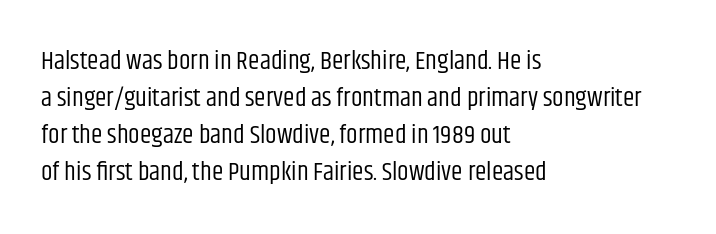
The image shows 26 px text type, upright; set left-aligned, normal line spacing (1.42x), normal letter spacing, not underlined.
